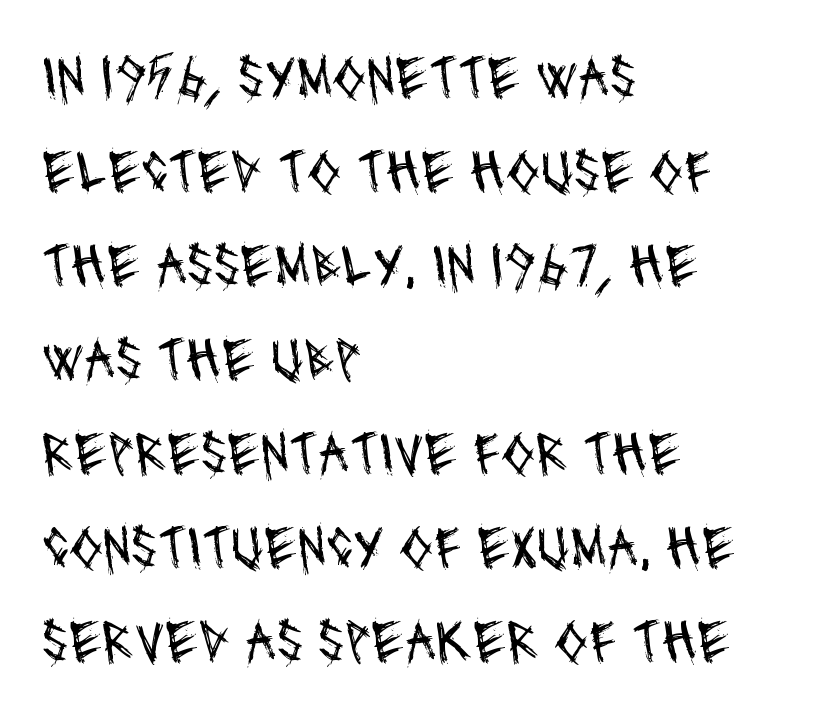
The image shows 61 px regular-weight, condensed sans-serif type; set left-aligned, normal line spacing (1.54x), normal letter spacing, not underlined; medium stroke contrast and a large x-height.
